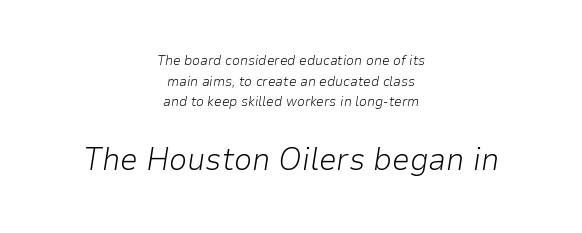
Interline gaps are of average width in this sample. Spacing verdict: proportional, widths tailored to each character. Nothing heavy about these letters — not bold at all. This rendering leaves character spacing at its baseline value.
